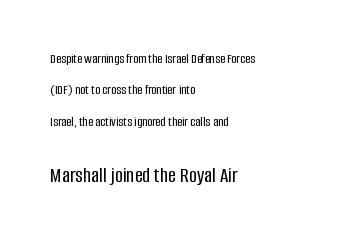
{"italic": "no", "underline": "no", "align": "left", "line_spacing": "loose", "line_spacing_ratio": 2.24, "letter_spacing": "normal", "letter_spacing_em": 0.0, "larger_block": "second", "size_ratio": 1.57, "glyph_px": 22}
